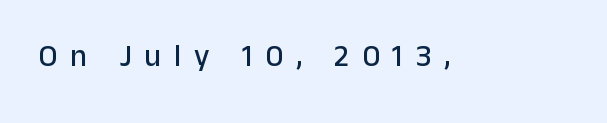
Quick note: underline off. Display-style spreading of the glyphs; the letterfit is very open. The letters stand straight up with perfectly vertical stems. The designer went with a sans here, leaving each stem footless.
